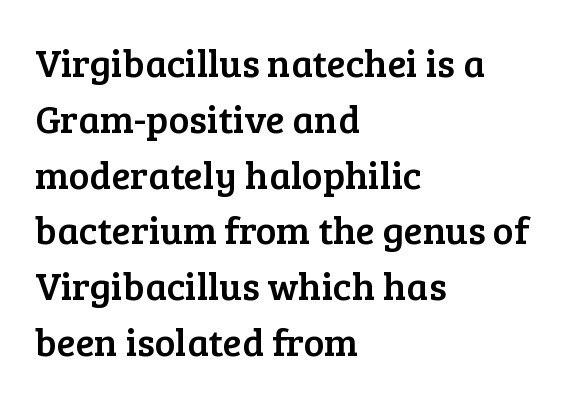
The image shows 39 px serif type, upright; set left-aligned, normal line spacing (1.43x), normal letter spacing, not underlined; low stroke contrast and a medium x-height.
